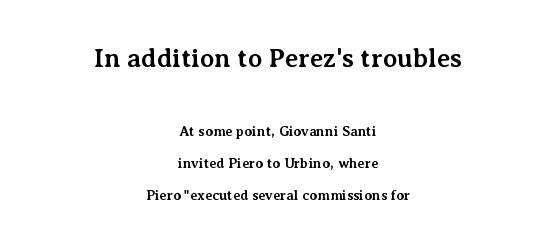
The image shows 26 px bold type, upright; set centered, loose line spacing (2.28x), normal letter spacing, not underlined; the first (top) block is 1.86x larger.
